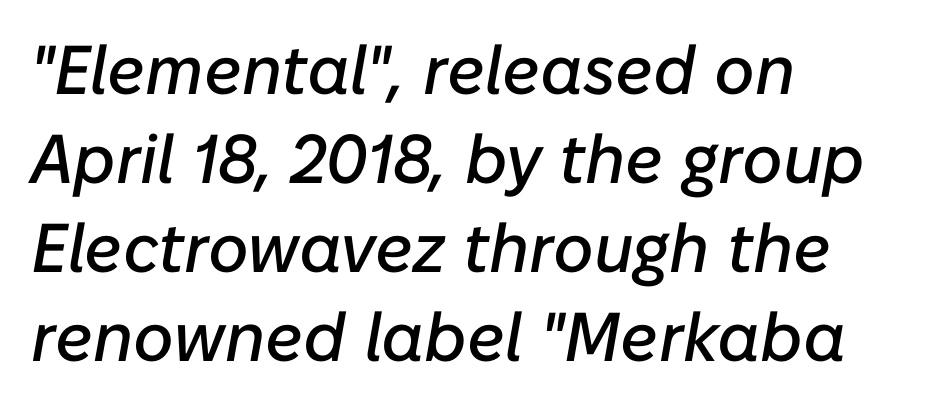
How are the letters spaced? Ordinarily, with no added tracking. The specimen omits any rule beneath the text block's lines. This sample keeps an unexceptional amount of space between lines. Here the designer chose a conventional face with non-uniform glyph widths. Every character sits at an angle, as italics do. Leftover space on each line is placed entirely after the last word.
